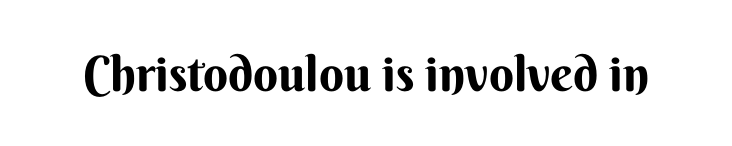
The image shows 49 px bold sans-serif type, upright; set normal letter spacing, not underlined; medium stroke contrast and a small x-height.
